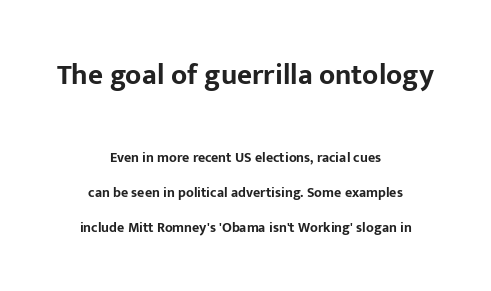
Bigger letters appear in the top chunk; the bottom chunk is reduced. Heavy-handed strokes throughout: this text is bold. I'd call this a sans setting — the letters go barefoot. What stands out about the letter spacing? Nothing — it is the standard amount. The space directly below the letters is spotless.
